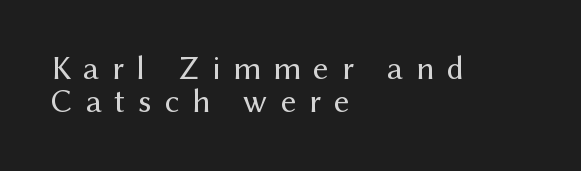
The lines in this sample share a left origin and differ only in where they stop. Stems here are at most as thick as an everyday book face. Character widths vary here, with narrow letters taking less room than wide ones. Type without underlining. You can tell it's not italic because the verticals are truly vertical. Serifs: no, the terminals of the letterforms are clean.
